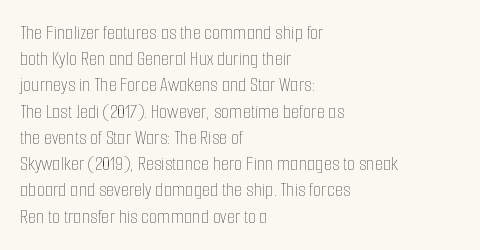
Does extra space separate the letters? No, they use regular spacing. Layout note: lines flush left. The area under the type is left untouched. This reads as an unemphasized weight, regular at the heaviest. This is roman type, the default non-slanted kind. Vertical spacing — default.
